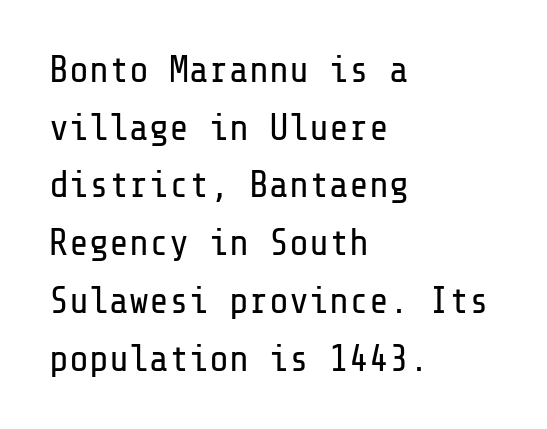
{"serif": "no", "italic": "no", "bold": "no", "weight": "regular", "width": "normal", "stroke_contrast": "low", "x_height": "medium", "underline": "no", "align": "left", "line_spacing": "normal", "line_spacing_ratio": 1.56, "letter_spacing": "normal", "letter_spacing_em": 0.0, "glyph_px": 37}
